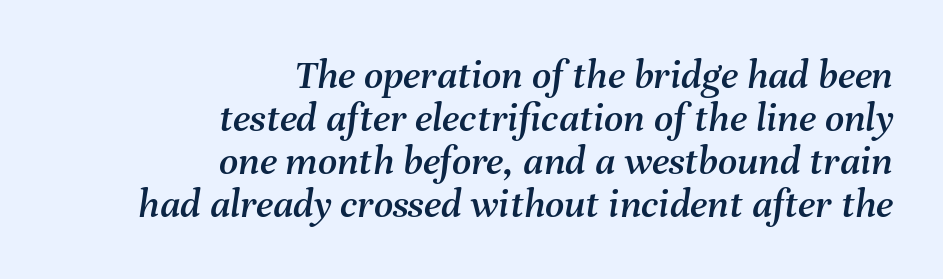
The rendering uses natural spacing where letterforms have individual widths. Cramped leading. Is the block centered? No — it sits flush against the right margin. Honestly, the letter spacing is just normal — you wouldn't notice it.
